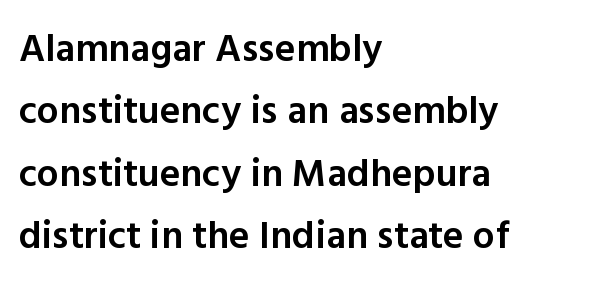
Q: Is the text bold? A: Semi-bold.
Q: Is the text italic (slanted)? A: No, it is upright.
Q: Is the typeface a serif or a sans-serif typeface? A: Sans-serif.
Q: Is the text underlined? A: No.
Q: How is the paragraph aligned? A: Left-aligned.
Q: Is the spacing between letters normal or unusually wide? A: Normal.
Q: Is the spacing between lines tight, normal or loose? A: Normal.
Q: Width (condensed, normal, or wide)? A: Normal.
Q: x-height? A: Medium.
Q: Monospaced? A: No.
